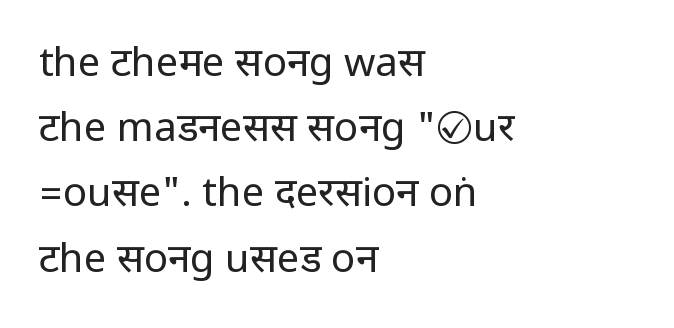
Q: Is the text bold? A: No.
Q: Is the text italic (slanted)? A: No, it is upright.
Q: Is the typeface a serif or a sans-serif typeface? A: Sans-serif.
Q: Is the text underlined? A: No.
Q: How is the paragraph aligned? A: Left-aligned.
Q: Is the spacing between letters normal or unusually wide? A: Normal.
Q: Is the spacing between lines tight, normal or loose? A: Normal.
Q: Width (condensed, normal, or wide)? A: Condensed.
Q: Stroke contrast? A: Low.
